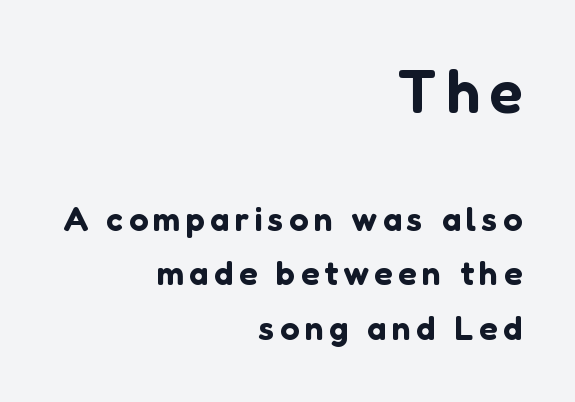
The image shows 60 px sans-serif type, upright; set right-aligned, normal line spacing (1.6x), not underlined; the first (top) block is 1.76x larger; low stroke contrast and a medium x-height.
